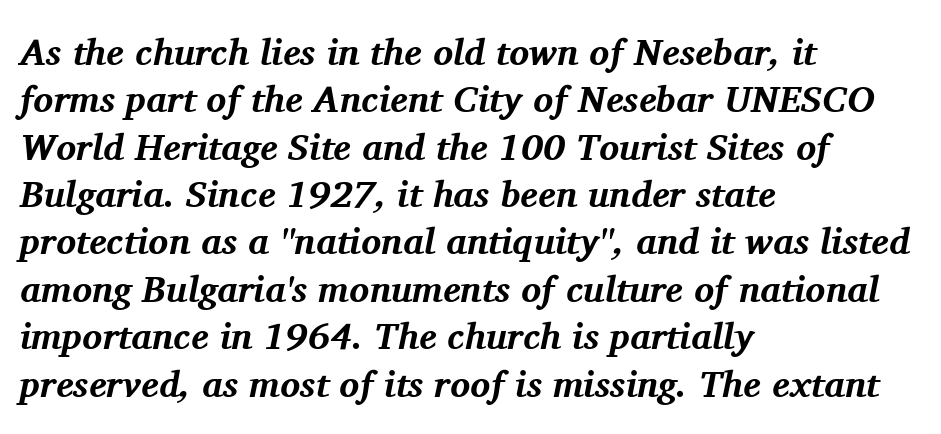
{"serif": "yes", "italic": "yes", "lean": "right", "slant_degrees": 11, "bold": "yes", "weight": "bold", "width": "normal", "stroke_contrast": "medium", "x_height": "medium", "monospaced": "no", "underline": "no", "align": "left", "line_spacing": "normal", "line_spacing_ratio": 1.28, "letter_spacing": "normal", "letter_spacing_em": 0.0, "glyph_px": 37}
